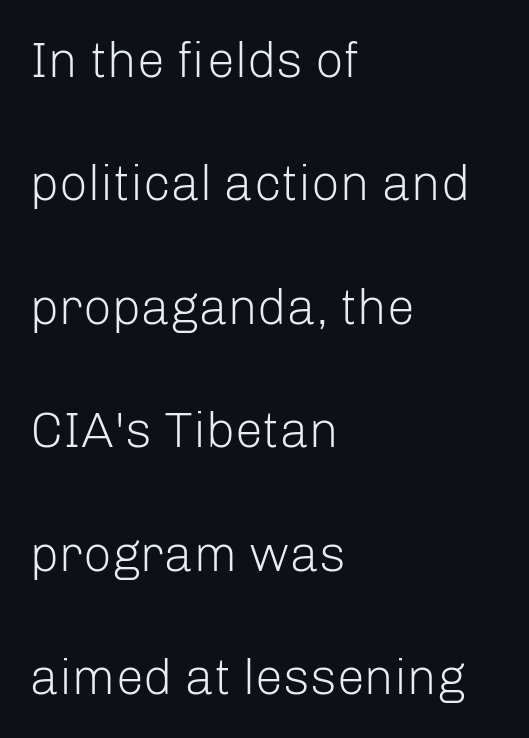
Q: Is the text bold? A: No.
Q: Is the text italic (slanted)? A: No, it is upright.
Q: Is the typeface a serif or a sans-serif typeface? A: Sans-serif.
Q: Is the text underlined? A: No.
Q: How is the paragraph aligned? A: Left-aligned.
Q: Is the spacing between letters normal or unusually wide? A: Normal.
Q: Is the spacing between lines tight, normal or loose? A: Loose.
Q: Width (condensed, normal, or wide)? A: Normal.
Q: Stroke contrast? A: Low.
Q: x-height? A: Medium.
Q: Monospaced? A: No.
